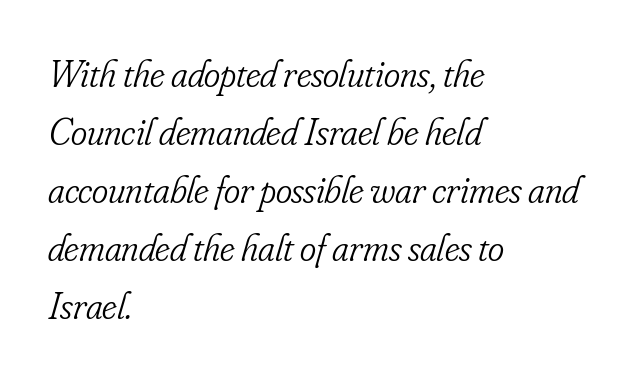
Q: Is the text bold? A: No.
Q: Is the text italic (slanted)? A: Yes, it leans right by about 16 degrees.
Q: Is the typeface a serif or a sans-serif typeface? A: Serif.
Q: Is the text underlined? A: No.
Q: How is the paragraph aligned? A: Left-aligned.
Q: Is the spacing between letters normal or unusually wide? A: Normal.
Q: Is the spacing between lines tight, normal or loose? A: Normal.
Q: Width (condensed, normal, or wide)? A: Condensed.
Q: Stroke contrast? A: Low.
Q: x-height? A: Small.
Q: Monospaced? A: No.
